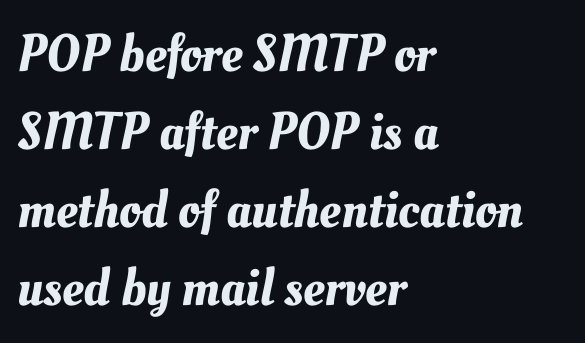
The image shows 53 px text type; set left-aligned, normal line spacing (1.47x), normal letter spacing, not underlined; medium stroke contrast and a small x-height.
